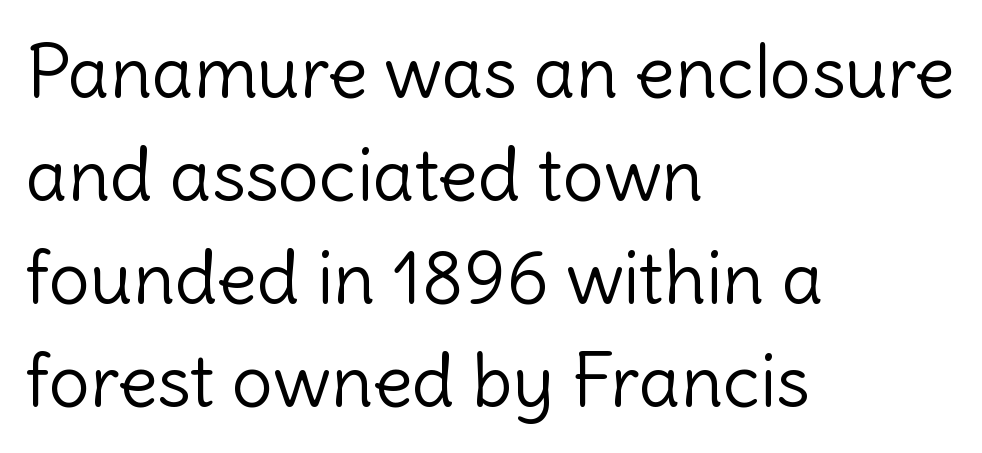
Q: Is the text bold? A: No.
Q: Is the text italic (slanted)? A: No, it is upright.
Q: Is the typeface a serif or a sans-serif typeface? A: Sans-serif.
Q: Is the text underlined? A: No.
Q: How is the paragraph aligned? A: Left-aligned.
Q: Is the spacing between letters normal or unusually wide? A: Normal.
Q: Is the spacing between lines tight, normal or loose? A: Normal.
Q: Width (condensed, normal, or wide)? A: Normal.
Q: x-height? A: Medium.
Q: Monospaced? A: No.
